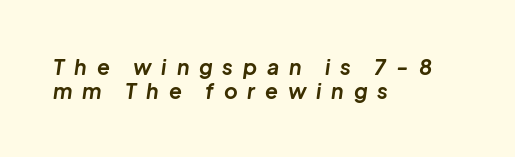
Line beginnings align vertically; line endings do not. Has an underline been added? It has not. Regarding leading, the lines here are crowded together. Weight: bold. Short note: letters widely spaced. Designer's note — italics engaged.
